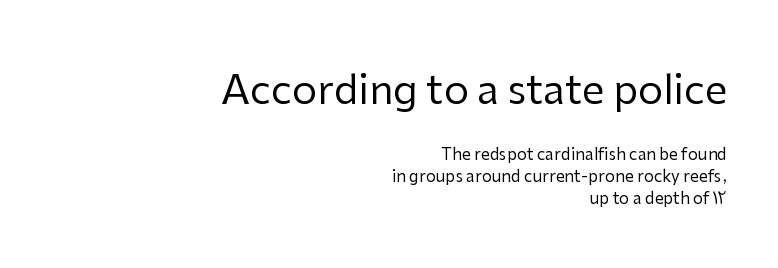
{"serif": "no", "italic": "no", "bold": "no", "weight": "regular", "width": "normal", "stroke_contrast": "low", "x_height": "medium", "monospaced": "no", "underline": "no", "align": "right", "line_spacing": "normal", "line_spacing_ratio": 1.37, "letter_spacing": "normal", "letter_spacing_em": 0.0, "larger_block": "first", "size_ratio": 2.5, "glyph_px": 40}
